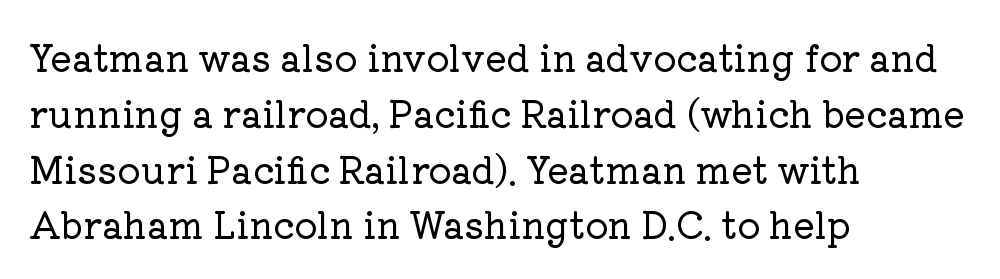
The block of text has a typical density, with ordinary space between rows. The lettering stays uniformly vertical, giving the passage a roman look. The paragraph has a hard left edge and a soft right edge. A typesetter would call this zero additional tracking. You could not count columns in this text — the font is proportionally spaced.
